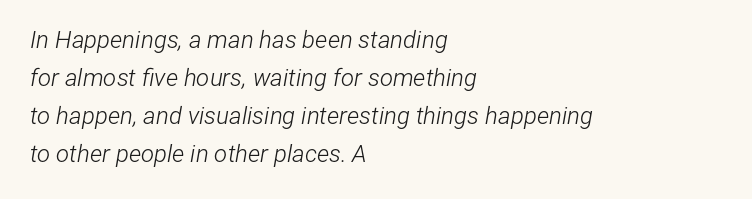
The image shows 24 px text type, italic (leaning right); set left-aligned, normal line spacing (1.59x), normal letter spacing, not underlined.
